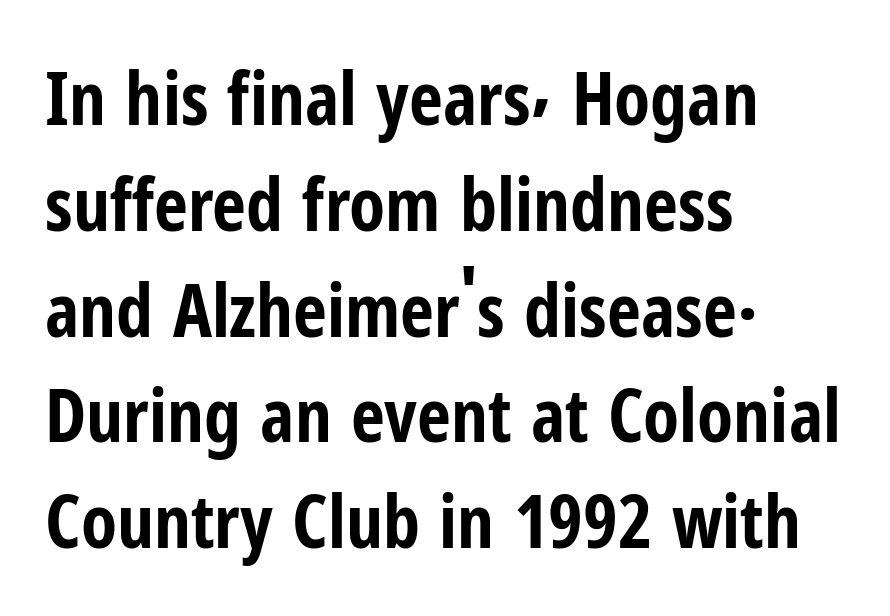
Q: Is the text bold? A: Yes.
Q: Is the text italic (slanted)? A: No, it is upright.
Q: Is the typeface a serif or a sans-serif typeface? A: Sans-serif.
Q: Is the text underlined? A: No.
Q: How is the paragraph aligned? A: Left-aligned.
Q: Is the spacing between letters normal or unusually wide? A: Normal.
Q: Is the spacing between lines tight, normal or loose? A: Normal.
Q: Width (condensed, normal, or wide)? A: Condensed.
Q: Stroke contrast? A: Low.
Q: x-height? A: Medium.
Q: Monospaced? A: No.
